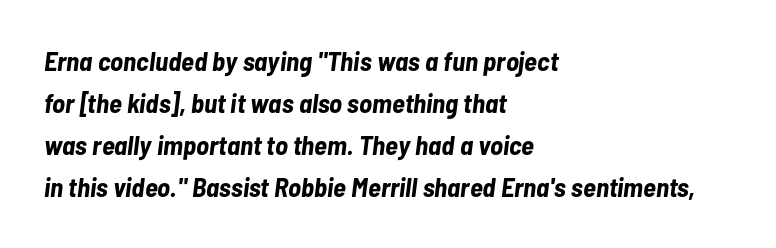
Q: Is the text bold? A: Yes.
Q: Is the text italic (slanted)? A: Yes, it leans right by about 7 degrees.
Q: Is the text underlined? A: No.
Q: How is the paragraph aligned? A: Left-aligned.
Q: Is the spacing between letters normal or unusually wide? A: Normal.
Q: Is the spacing between lines tight, normal or loose? A: Normal.
